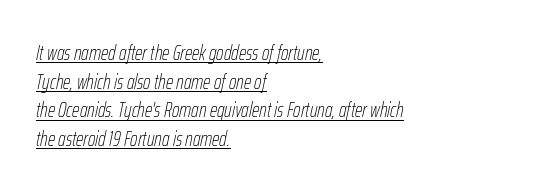
{"italic": "yes", "lean": "right", "slant_degrees": 12, "bold": "no", "underline": "yes", "align": "left", "line_spacing": "normal", "line_spacing_ratio": 1.36, "letter_spacing": "normal", "letter_spacing_em": 0.0, "glyph_px": 21}
